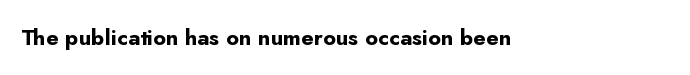
Short note: letters normally spaced. Words float on clear page, feet unadorned. The letters stand upright; this is a roman face. Heavy, bold letterforms.
